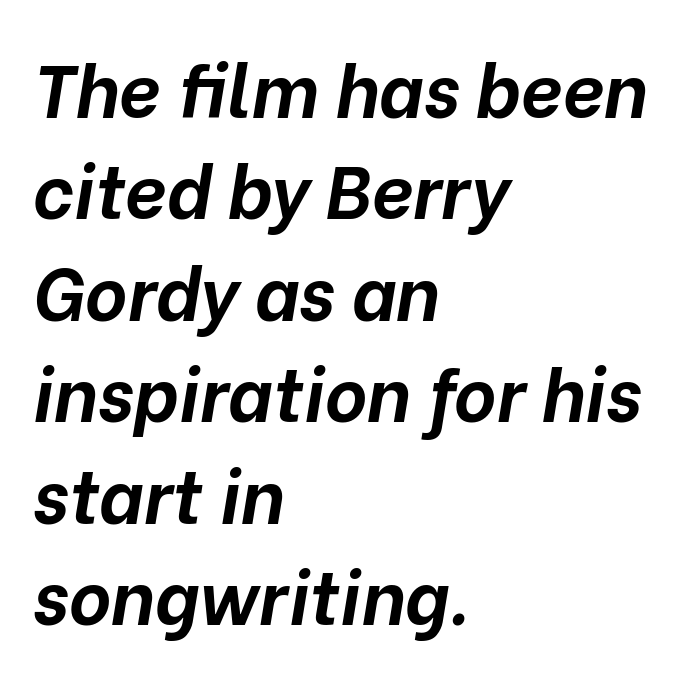
Where is the straight margin? On the left. Is the type slanted? Yes — the strokes lean at a clear angle. Default kerning and tracking; the words read as compact shapes. The strokes are fattened all the way to bold.
